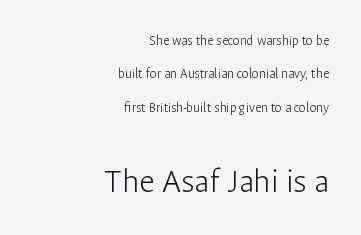
Q: Is the text bold? A: No.
Q: Is the text italic (slanted)? A: No, it is upright.
Q: Is the typeface a serif or a sans-serif typeface? A: Sans-serif.
Q: Is the text underlined? A: No.
Q: How is the paragraph aligned? A: Right-aligned.
Q: Is the spacing between letters normal or unusually wide? A: Normal.
Q: Is the spacing between lines tight, normal or loose? A: Loose.
Q: Which block of text is set in a larger size, the first (top) or the second (bottom)? A: The second (bottom) one.
Q: Width (condensed, normal, or wide)? A: Normal.
Q: Stroke contrast? A: Low.
Q: x-height? A: Medium.
Q: Monospaced? A: No.
